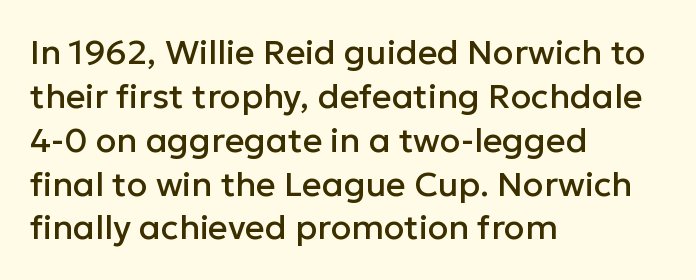
Italic: no, the glyphs are upright roman. The space beneath each line is pristine and unruled. Summary of vertical rhythm: regular, with standard interline spacing. These lines are composed in type without serifs. Visually the block forms a straight wall on the left and a jagged coastline on the right. Proportional: the letters do not fall into vertical columns.
